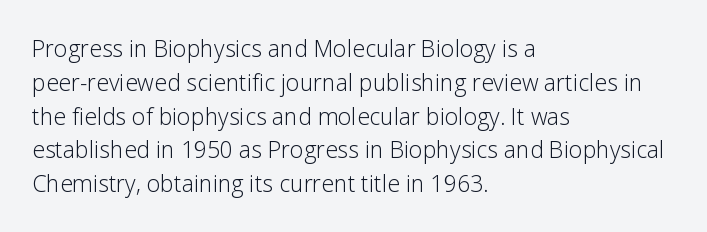
{"italic": "no", "bold": "no", "underline": "no", "align": "left", "line_spacing": "normal", "line_spacing_ratio": 1.47, "letter_spacing": "normal", "letter_spacing_em": 0.0, "glyph_px": 23}
